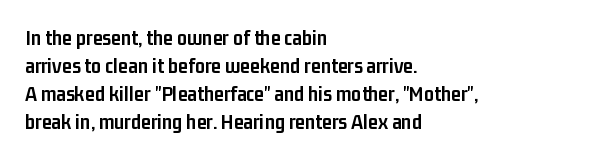
The axis of the letterforms is exactly vertical. Leftover space on each line is placed entirely after the last word. Each row of text sits above clean, open space. Students, note that the glyphs here touch the page at normal intervals.
